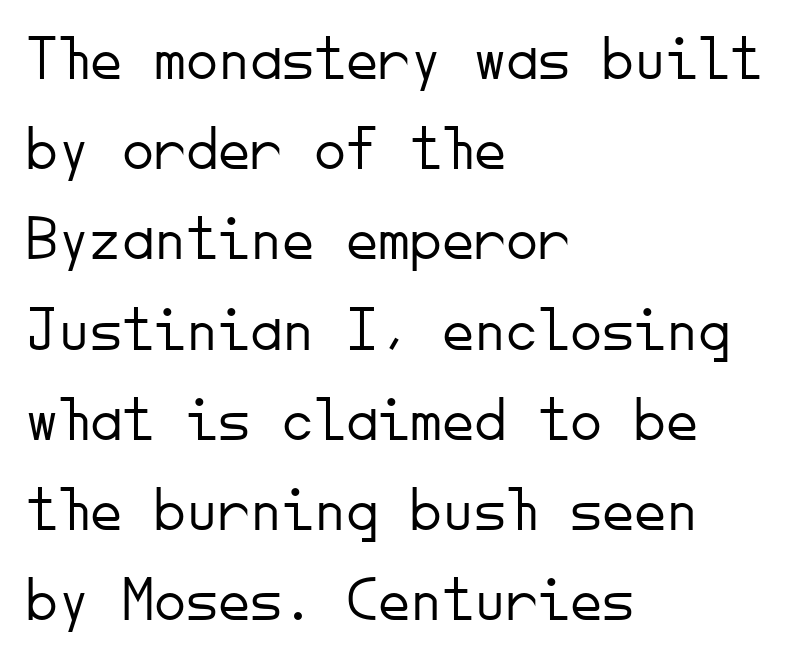
{"serif": "no", "italic": "no", "bold": "no", "weight": "light", "width": "normal", "stroke_contrast": "low", "x_height": "small", "monospaced": "yes", "underline": "no", "align": "left", "line_spacing": "normal", "line_spacing_ratio": 1.41, "letter_spacing": "normal", "letter_spacing_em": 0.0, "glyph_px": 64}
